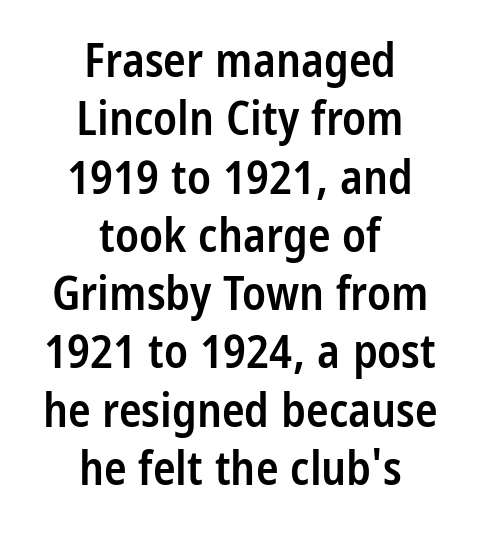
The image shows 47 px semibold, condensed sans-serif type, upright; set centered, line spacing 1.24x, normal letter spacing, not underlined; low stroke contrast and a medium x-height.
